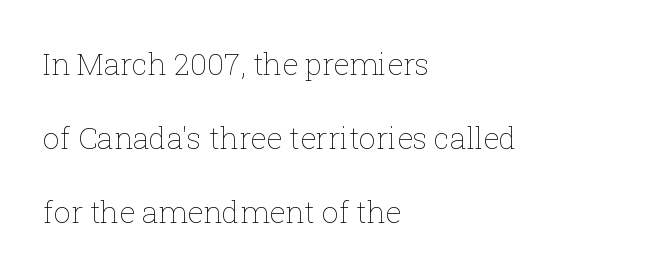
The image shows 30 px thin type, upright; set left-aligned, loose line spacing (2.47x), normal letter spacing, not underlined; low stroke contrast and a medium x-height.
